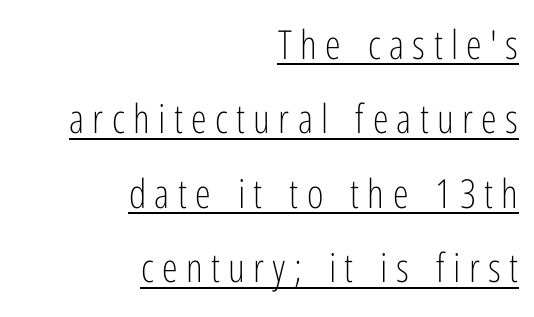
Q: Is the text bold? A: No.
Q: Is the text italic (slanted)? A: No, it is upright.
Q: Is the typeface a serif or a sans-serif typeface? A: Sans-serif.
Q: Is the text underlined? A: Yes.
Q: How is the paragraph aligned? A: Right-aligned.
Q: Is the spacing between letters normal or unusually wide? A: Unusually wide.
Q: Width (condensed, normal, or wide)? A: Condensed.
Q: Stroke contrast? A: Low.
Q: x-height? A: Medium.
Q: Monospaced? A: No.
